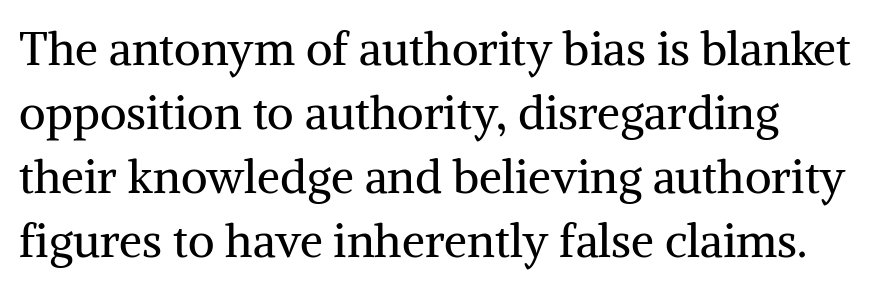
The tracking reads as untouched default to a designer's eye. Is this a fixed-width face? No — the glyphs have proportional, varying widths. Honestly, the row spacing looks completely unremarkable. The designer went with a serif here, giving each stem small feet. No letter is thick-stroked: the sample isn't bold. Each row of text sits above clean, open space.
